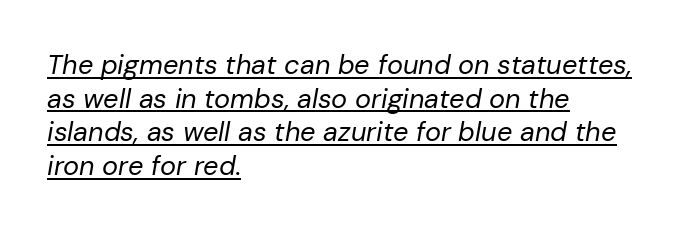
The image shows 27 px text type, italic (leaning right); set left-aligned, normal line spacing (1.25x), normal letter spacing, underlined.
